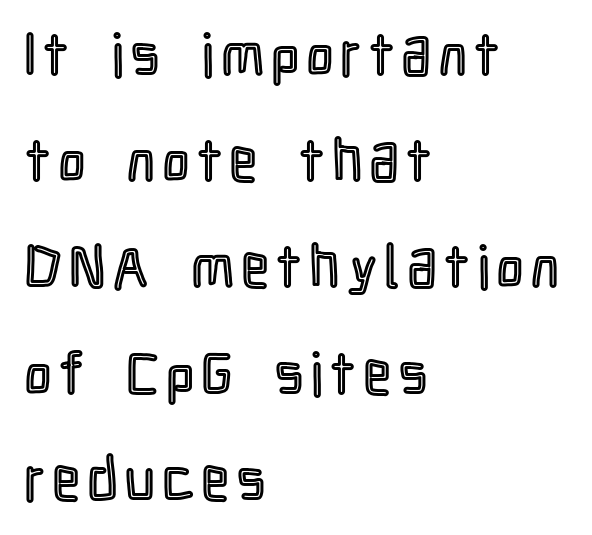
The image shows 59 px condensed type, upright; set left-aligned, line spacing 1.8x, not underlined; a medium x-height.
